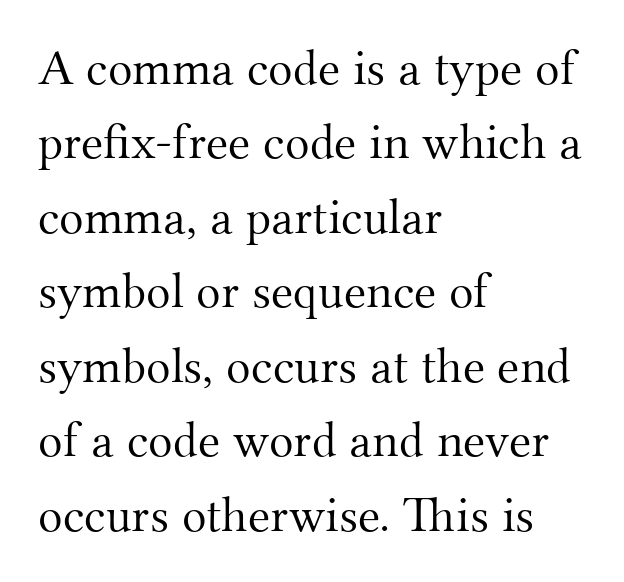
{"serif": "yes", "italic": "no", "bold": "no", "weight": "light", "width": "normal", "stroke_contrast": "medium", "x_height": "small", "monospaced": "no", "underline": "no", "align": "left", "line_spacing": "normal", "line_spacing_ratio": 1.46, "letter_spacing": "normal", "letter_spacing_em": 0.0, "glyph_px": 51}
